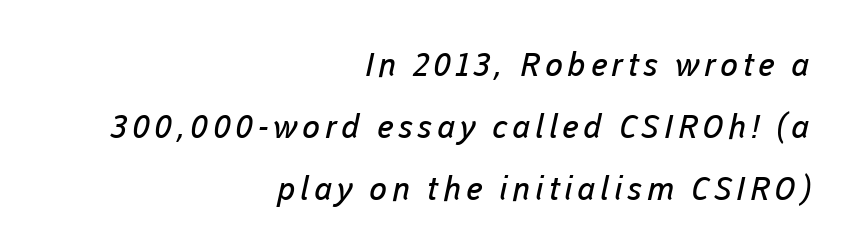
Q: Is the text bold? A: No.
Q: Is the typeface a serif or a sans-serif typeface? A: Sans-serif.
Q: Is the text underlined? A: No.
Q: How is the paragraph aligned? A: Right-aligned.
Q: Width (condensed, normal, or wide)? A: Normal.
Q: Stroke contrast? A: Low.
Q: x-height? A: Medium.
Q: Monospaced? A: No.
